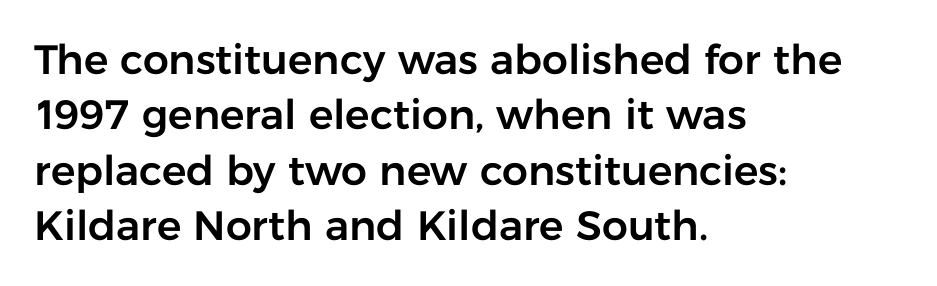
{"serif": "no", "italic": "no", "width": "normal", "stroke_contrast": "low", "x_height": "medium", "monospaced": "no", "underline": "no", "align": "left", "line_spacing": "normal", "line_spacing_ratio": 1.35, "letter_spacing": "normal", "letter_spacing_em": 0.0, "glyph_px": 41}
